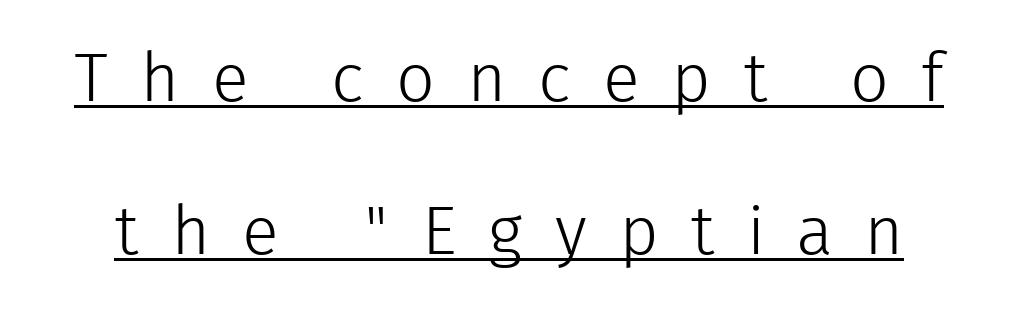
Compared with typical paragraphs, the rows here are farther apart. If you drew a line through each stem, it would be perfectly vertical. Caption: expanded tracking, letters set apart. Font category for this specimen: sans-serif. The rendering uses the underline text-decoration. The face used here is proportionally spaced, like ordinary book or web type.
